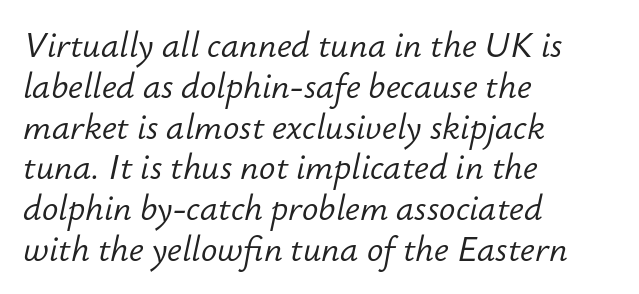
The text carries the slant typical of an italic or oblique font. Short note: letters normally spaced. Underlining? Definitely not there. Stems and bowls with no extra thickness — not bold.
